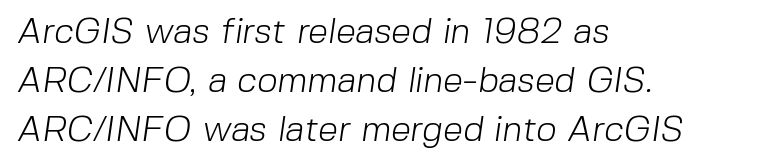
The image shows 36 px light sans-serif type; set left-aligned, normal line spacing (1.36x), normal letter spacing, not underlined; low stroke contrast and a medium x-height.
